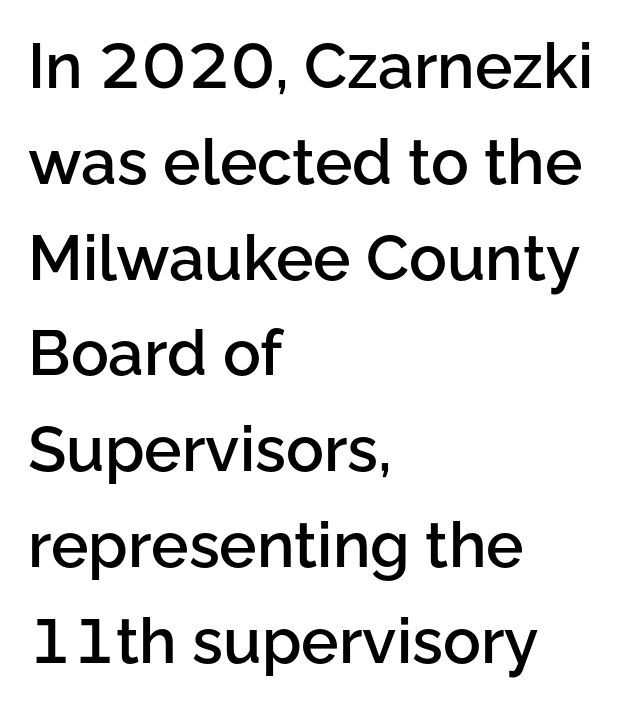
Q: Is the text bold? A: Semi-bold.
Q: Is the text italic (slanted)? A: No, it is upright.
Q: Is the typeface a serif or a sans-serif typeface? A: Sans-serif.
Q: Is the text underlined? A: No.
Q: How is the paragraph aligned? A: Left-aligned.
Q: Is the spacing between letters normal or unusually wide? A: Normal.
Q: Is the spacing between lines tight, normal or loose? A: Normal.
Q: Width (condensed, normal, or wide)? A: Normal.
Q: Stroke contrast? A: Low.
Q: x-height? A: Medium.
Q: Monospaced? A: No.
